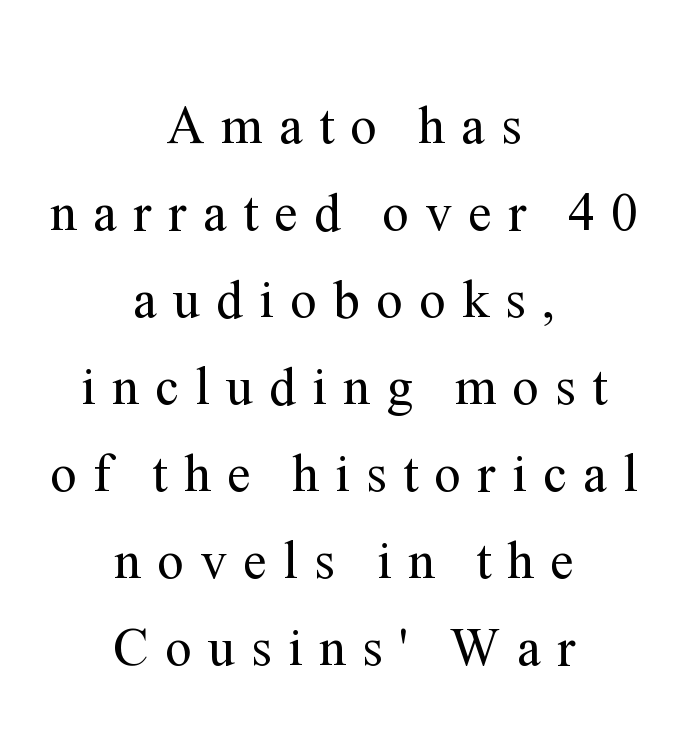
{"serif": "yes", "italic": "no", "bold": "no", "weight": "regular", "width": "normal", "stroke_contrast": "medium", "x_height": "medium", "monospaced": "no", "underline": "no", "align": "center", "line_spacing": "normal", "line_spacing_ratio": 1.64, "letter_spacing": "wide", "letter_spacing_em": 0.31, "glyph_px": 53}
